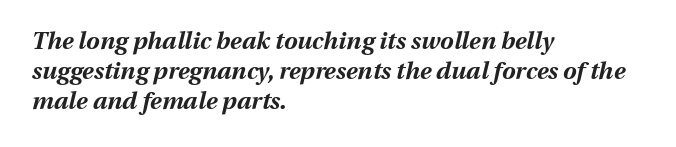
The type is set solid horizontally, with unmodified tracking. Every character sits at an angle, as italics do. Clear beneath every line of the passage. Caption: multi-line text, flush left, ragged right.
